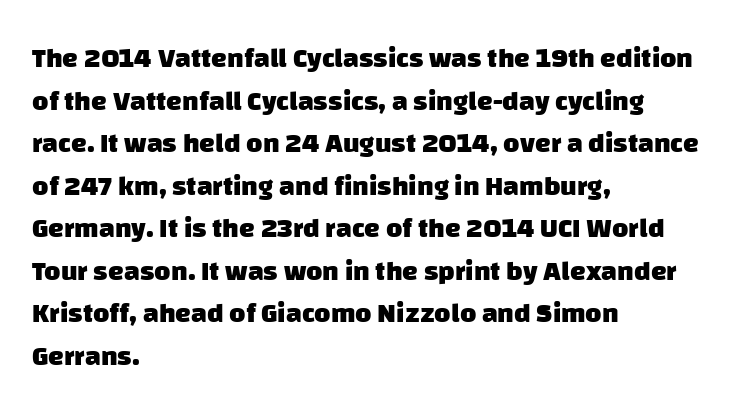
These lines are composed in type without serifs. The rendering uses natural spacing where letterforms have individual widths. Weight: bold. Visually the block forms a straight wall on the left and a jagged coastline on the right. This rendering features lettering with no underline. Students, note that the glyphs here touch the page at normal intervals.
